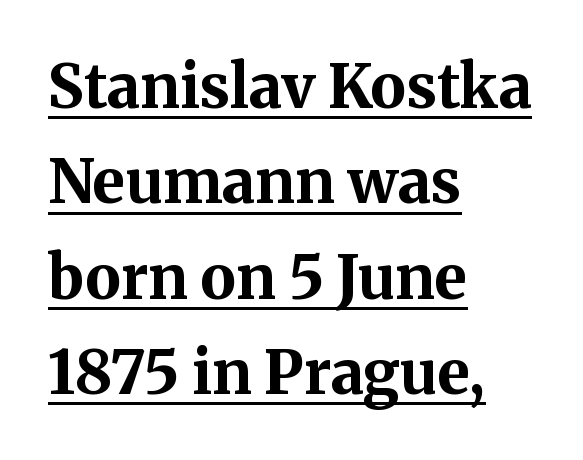
The image shows 60 px bold serif type, upright; set left-aligned, normal line spacing (1.59x), normal letter spacing, underlined; medium stroke contrast and a medium x-height.
